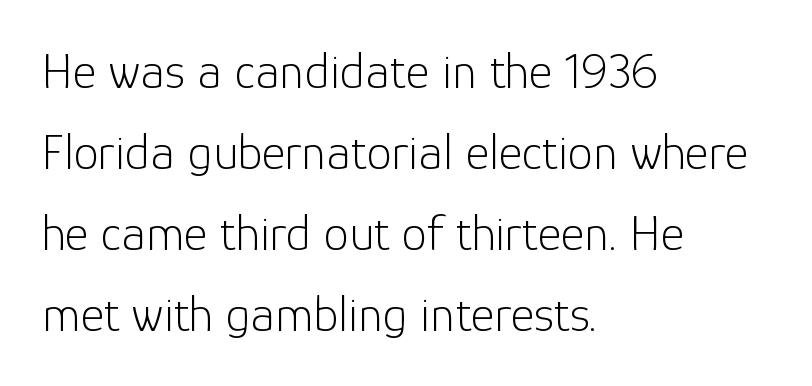
Q: Is the text bold? A: No.
Q: Is the text italic (slanted)? A: No, it is upright.
Q: Is the typeface a serif or a sans-serif typeface? A: Sans-serif.
Q: Is the text underlined? A: No.
Q: How is the paragraph aligned? A: Left-aligned.
Q: Is the spacing between letters normal or unusually wide? A: Normal.
Q: Is the spacing between lines tight, normal or loose? A: Normal.
Q: Width (condensed, normal, or wide)? A: Normal.
Q: Stroke contrast? A: Low.
Q: x-height? A: Medium.
Q: Monospaced? A: No.
